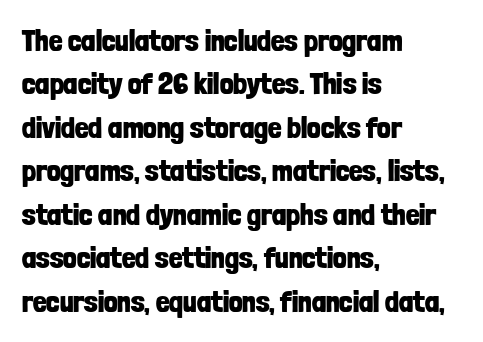
The image shows 30 px bold, condensed sans-serif type, upright; set left-aligned, normal line spacing (1.45x), normal letter spacing, not underlined; low stroke contrast and a medium x-height.
